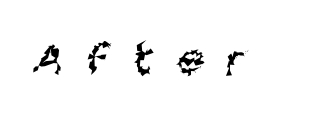
The image shows 49 px regular-weight, condensed sans-serif type; set unusually wide letter spacing (+0.47 em), not underlined; medium stroke contrast and a large x-height.
